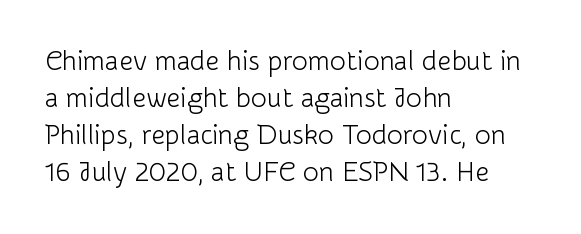
Q: Is the text bold? A: No.
Q: Is the text italic (slanted)? A: No, it is upright.
Q: Is the text underlined? A: No.
Q: How is the paragraph aligned? A: Left-aligned.
Q: Is the spacing between letters normal or unusually wide? A: Normal.
Q: Is the spacing between lines tight, normal or loose? A: Normal.
